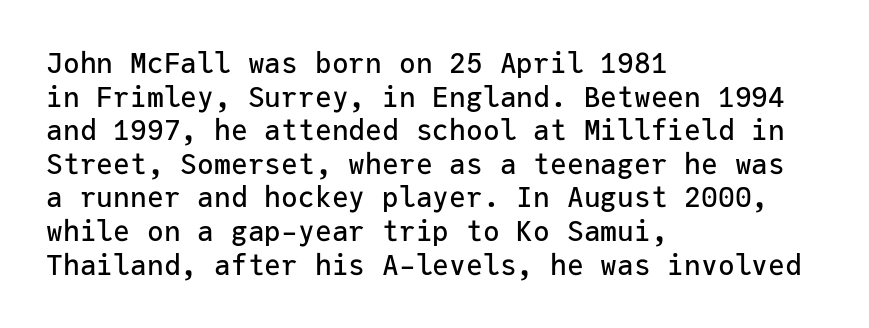
{"serif": "no", "italic": "no", "width": "normal", "stroke_contrast": "low", "x_height": "medium", "monospaced": "yes", "underline": "no", "align": "left", "line_spacing_ratio": 1.2, "letter_spacing": "normal", "letter_spacing_em": 0.0, "glyph_px": 28}
